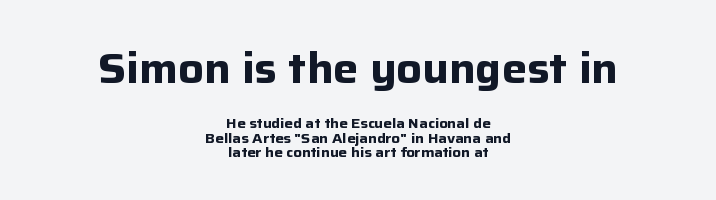
The image shows 42 px bold sans-serif type, upright; set centered, tight line spacing (1.04x), normal letter spacing, not underlined; the first (top) block is 3.0x larger; low stroke contrast and a medium x-height.
